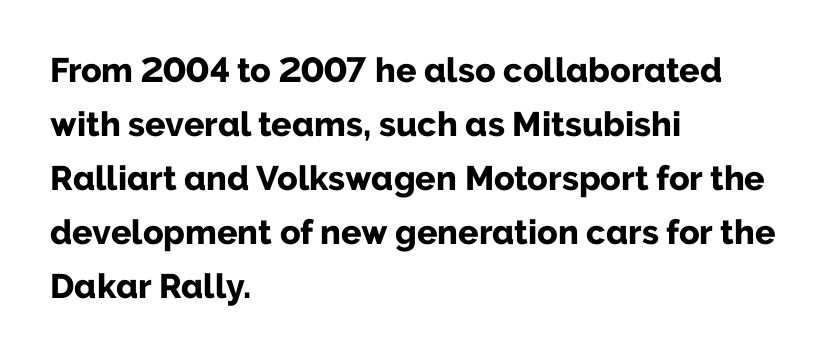
Q: Is the text bold? A: Yes.
Q: Is the text italic (slanted)? A: No, it is upright.
Q: Is the typeface a serif or a sans-serif typeface? A: Sans-serif.
Q: Is the text underlined? A: No.
Q: How is the paragraph aligned? A: Left-aligned.
Q: Is the spacing between letters normal or unusually wide? A: Normal.
Q: Is the spacing between lines tight, normal or loose? A: Normal.
Q: Width (condensed, normal, or wide)? A: Normal.
Q: Stroke contrast? A: Low.
Q: x-height? A: Medium.
Q: Monospaced? A: No.
